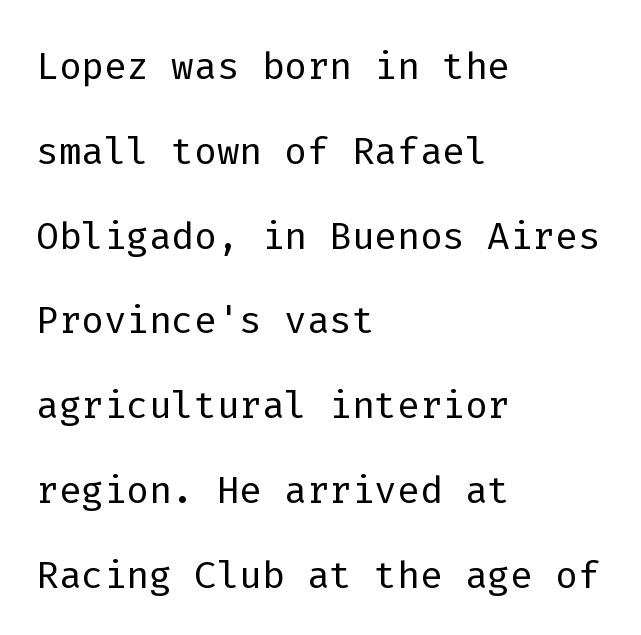
This is sans-serif lettering, the kind often seen on screens and signage. The leading is moderate, giving the passage an even texture. Where is the straight margin? On the left. Letter spacing: default. No italicization has been applied; the sample stays upright.
